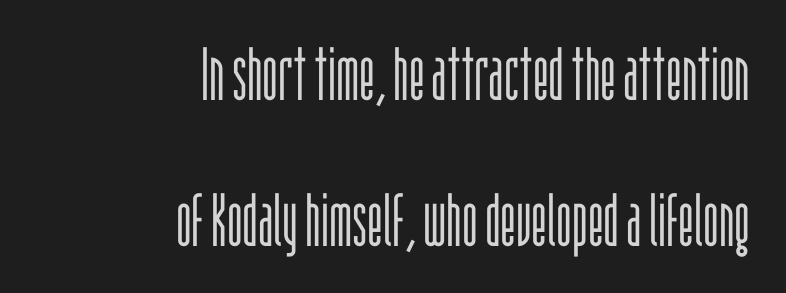
Q: Is the text bold? A: No.
Q: Is the text italic (slanted)? A: No, it is upright.
Q: Is the typeface a serif or a sans-serif typeface? A: Sans-serif.
Q: Is the text underlined? A: No.
Q: How is the paragraph aligned? A: Right-aligned.
Q: Is the spacing between letters normal or unusually wide? A: Normal.
Q: Is the spacing between lines tight, normal or loose? A: Loose.
Q: Width (condensed, normal, or wide)? A: Condensed.
Q: Stroke contrast? A: Low.
Q: x-height? A: Large.
Q: Monospaced? A: No.
